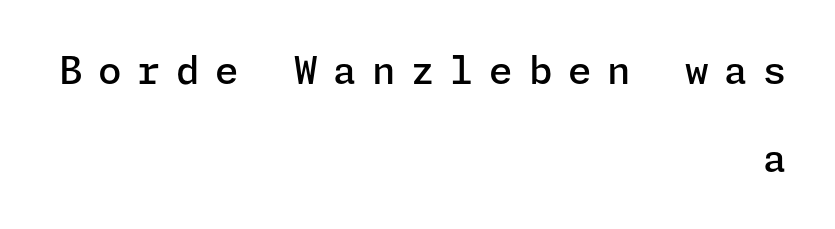
The image shows 38 px semibold sans-serif type, upright; set right-aligned, loose line spacing (2.32x), unusually wide letter spacing (+0.41 em), not underlined; low stroke contrast and a medium x-height.
